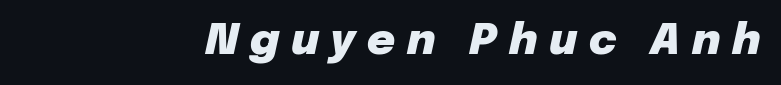
The specimen omits any rule beneath the text block's lines. You can tell it's italic because the verticals aren't actually vertical. The type is letterspaced generously, with wide tracking. The rendering uses natural spacing where letterforms have individual widths.
